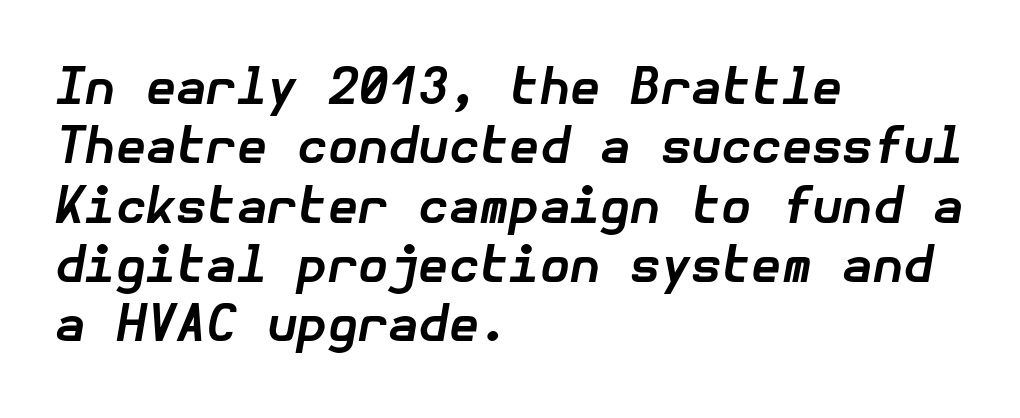
Q: Is the text bold? A: Yes.
Q: Is the text italic (slanted)? A: Yes, it leans right by about 10 degrees.
Q: Is the text underlined? A: No.
Q: How is the paragraph aligned? A: Left-aligned.
Q: Is the spacing between letters normal or unusually wide? A: Normal.
Q: Width (condensed, normal, or wide)? A: Normal.
Q: Stroke contrast? A: Low.
Q: x-height? A: Medium.
